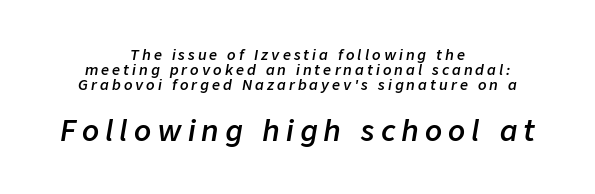
{"italic": "yes", "lean": "right", "slant_degrees": 9, "bold": "semi", "weight": "semibold", "width": "normal", "stroke_contrast": "low", "x_height": "medium", "monospaced": "no", "underline": "no", "align": "center", "line_spacing": "tight", "line_spacing_ratio": 1.08, "letter_spacing": "wide", "letter_spacing_em": 0.22, "larger_block": "second", "size_ratio": 2.0, "glyph_px": 28}
